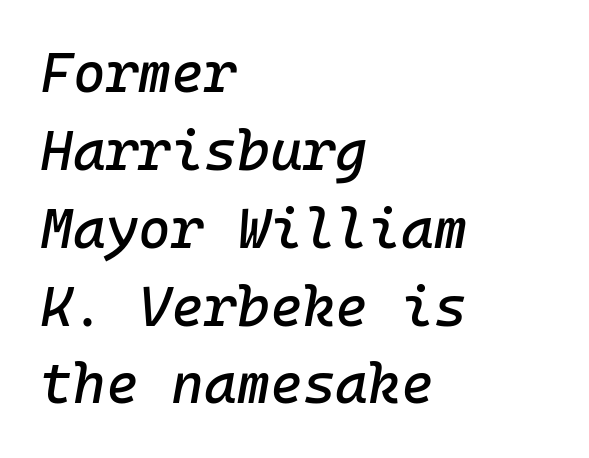
The image shows 56 px text type, italic (leaning right); set left-aligned, normal line spacing (1.39x), normal letter spacing, not underlined; low stroke contrast and a medium x-height.
